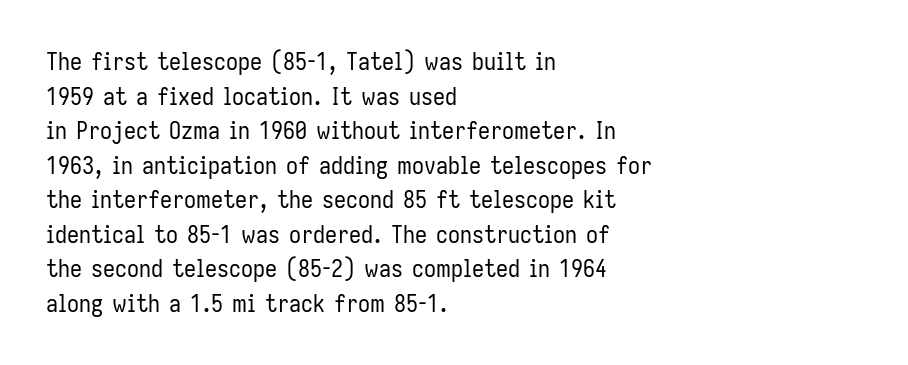
The image shows 24 px text type, upright; set left-aligned, normal line spacing (1.44x), normal letter spacing, not underlined.
